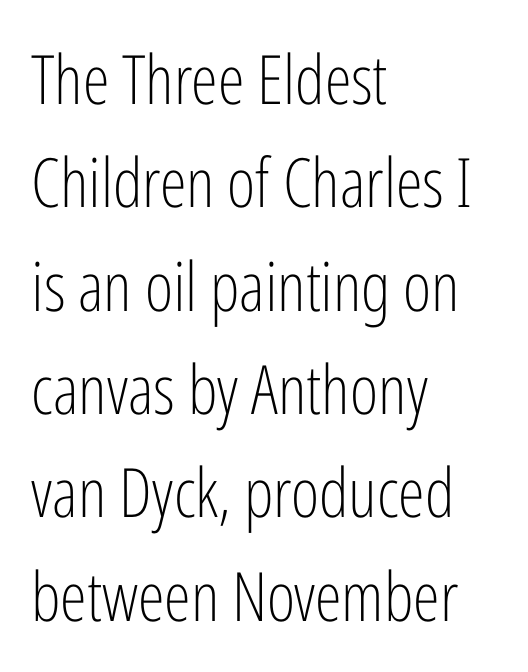
Q: Is the text bold? A: No.
Q: Is the text italic (slanted)? A: No, it is upright.
Q: Is the typeface a serif or a sans-serif typeface? A: Sans-serif.
Q: Is the text underlined? A: No.
Q: How is the paragraph aligned? A: Left-aligned.
Q: Is the spacing between letters normal or unusually wide? A: Normal.
Q: Is the spacing between lines tight, normal or loose? A: Normal.
Q: Width (condensed, normal, or wide)? A: Condensed.
Q: Stroke contrast? A: Low.
Q: x-height? A: Medium.
Q: Monospaced? A: No.
